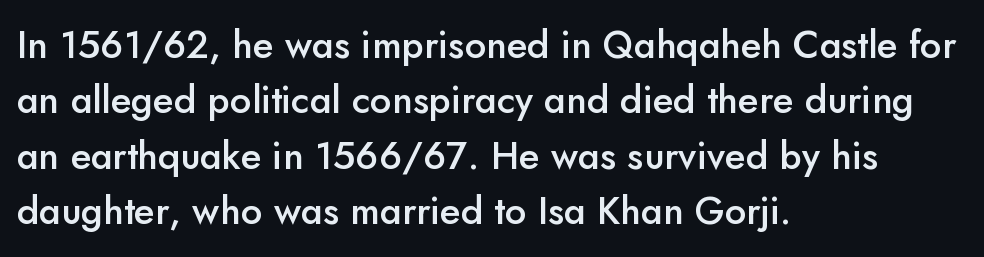
Q: Is the text bold? A: Semi-bold.
Q: Is the text italic (slanted)? A: No, it is upright.
Q: Is the typeface a serif or a sans-serif typeface? A: Sans-serif.
Q: Is the text underlined? A: No.
Q: How is the paragraph aligned? A: Left-aligned.
Q: Is the spacing between letters normal or unusually wide? A: Normal.
Q: Is the spacing between lines tight, normal or loose? A: Normal.
Q: Width (condensed, normal, or wide)? A: Normal.
Q: Stroke contrast? A: Low.
Q: x-height? A: Small.
Q: Monospaced? A: No.
